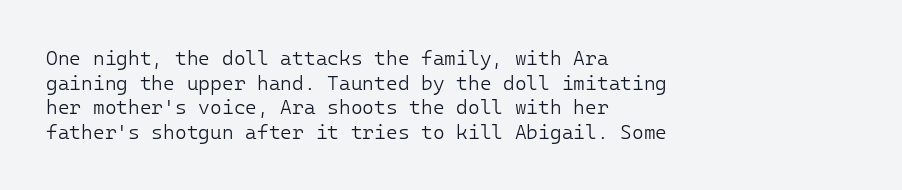
The image shows 20 px text type, upright; set left-aligned, line spacing 1.23x, normal letter spacing, not underlined.
